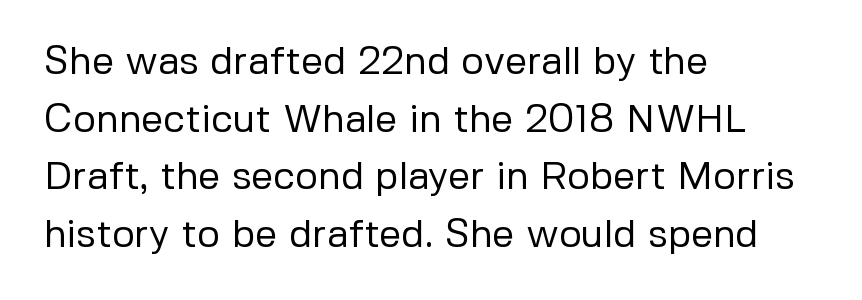
The image shows 39 px regular-weight sans-serif type, upright; set left-aligned, normal line spacing (1.48x), normal letter spacing, not underlined; low stroke contrast and a medium x-height.
